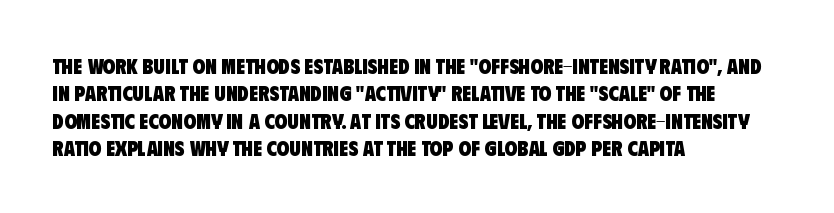
{"bold": "yes", "underline": "no", "align": "left", "line_spacing": "normal", "line_spacing_ratio": 1.3, "letter_spacing": "normal", "letter_spacing_em": 0.0, "glyph_px": 21}
